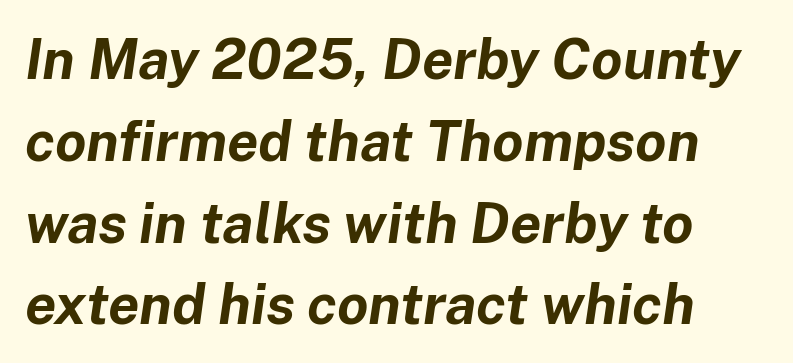
Interline gaps are of average width in this sample. Letter spacing: default. No word sits above an underline. Proportional: the letters do not fall into vertical columns. A full-strength bold gives these letters their thick strokes. Rendered with sloped, italic letterforms.
